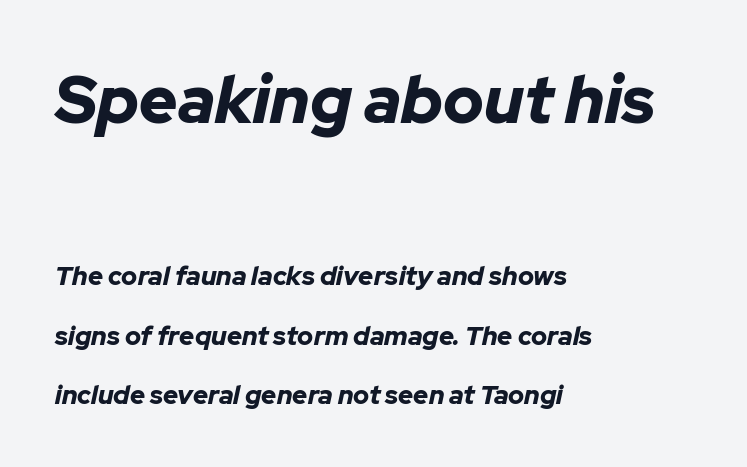
{"italic": "yes", "lean": "right", "slant_degrees": 12, "bold": "yes", "weight": "bold", "width": "normal", "stroke_contrast": "low", "x_height": "medium", "monospaced": "no", "underline": "no", "align": "left", "line_spacing": "loose", "line_spacing_ratio": 2.28, "letter_spacing": "normal", "letter_spacing_em": 0.0, "larger_block": "first", "size_ratio": 2.54, "glyph_px": 66}
